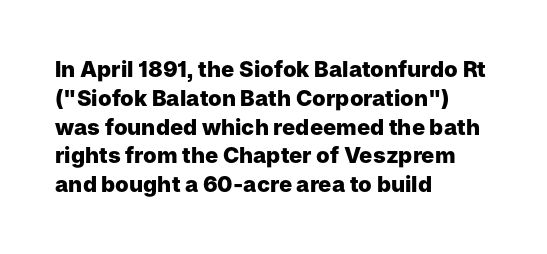
Q: Is the text bold? A: Yes.
Q: Is the text italic (slanted)? A: No, it is upright.
Q: Is the text underlined? A: No.
Q: How is the paragraph aligned? A: Left-aligned.
Q: Is the spacing between letters normal or unusually wide? A: Normal.
Q: Is the spacing between lines tight, normal or loose? A: Normal.
